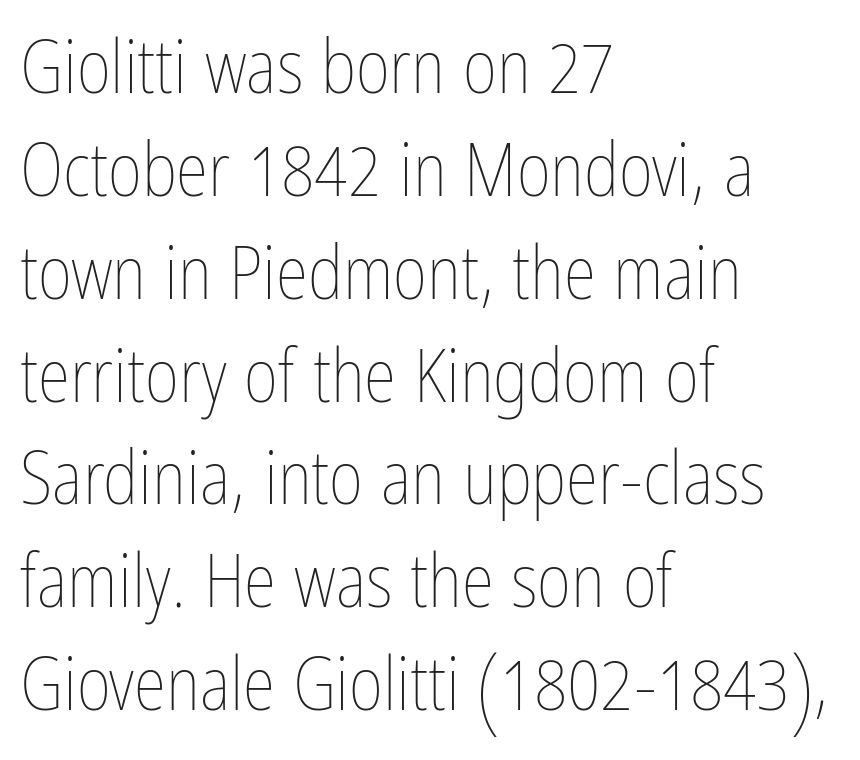
The image shows 74 px thin, condensed type, upright; set left-aligned, normal line spacing (1.39x), normal letter spacing, not underlined; low stroke contrast and a medium x-height.
